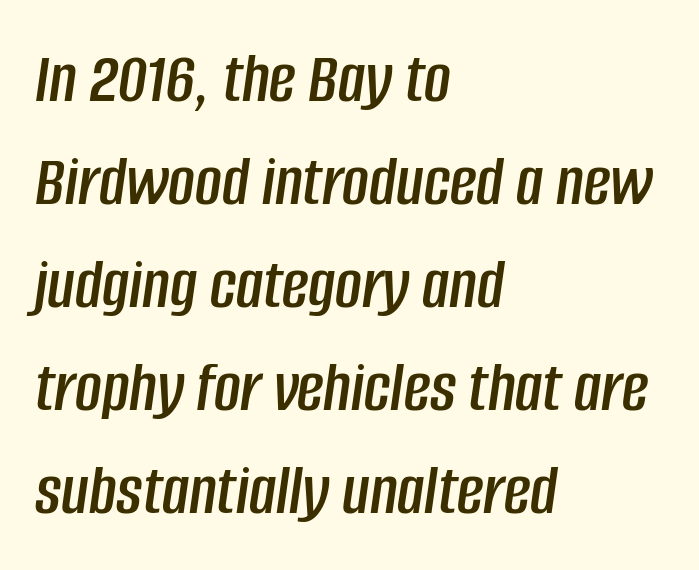
Q: Is the text italic (slanted)? A: Yes, it leans right by about 8 degrees.
Q: Is the text underlined? A: No.
Q: How is the paragraph aligned? A: Left-aligned.
Q: Is the spacing between letters normal or unusually wide? A: Normal.
Q: Is the spacing between lines tight, normal or loose? A: Normal.
Q: Width (condensed, normal, or wide)? A: Condensed.
Q: Stroke contrast? A: Low.
Q: x-height? A: Large.
Q: Monospaced? A: No.
